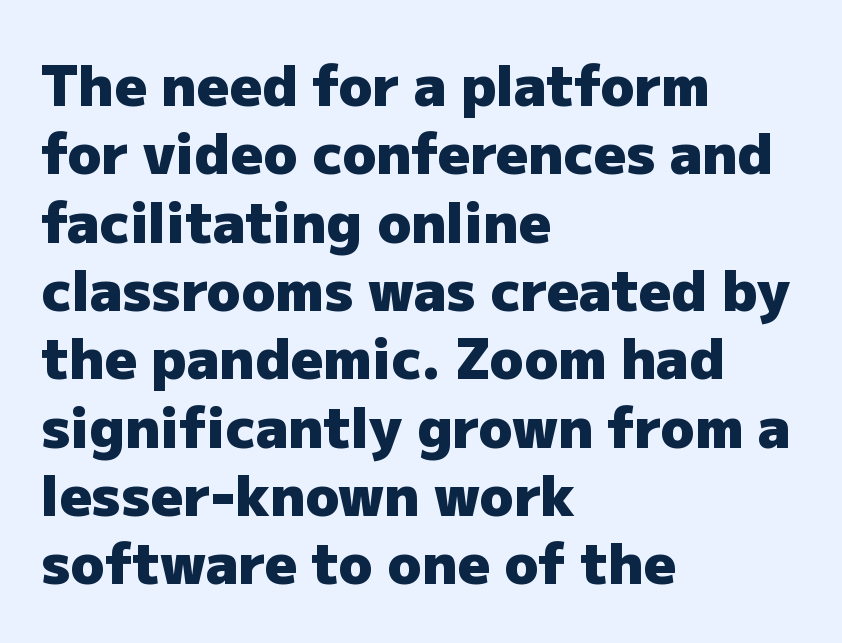
{"serif": "no", "italic": "no", "bold": "yes", "weight": "heavy", "width": "normal", "stroke_contrast": "low", "x_height": "medium", "monospaced": "no", "underline": "no", "align": "left", "line_spacing_ratio": 1.22, "letter_spacing": "normal", "letter_spacing_em": 0.0, "glyph_px": 56}
